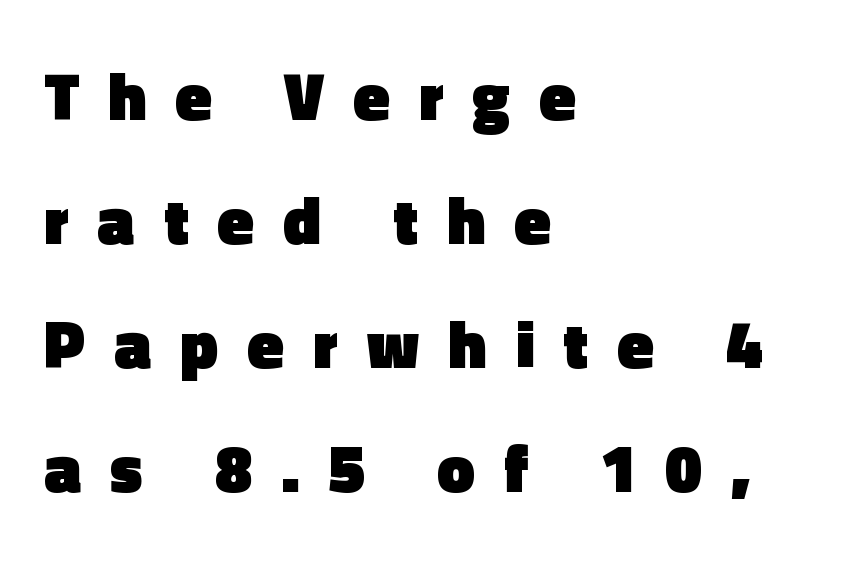
The image shows 67 px heavy sans-serif type, upright; set left-aligned, line spacing 1.85x, unusually wide letter spacing (+0.43 em), not underlined; a medium x-height.
